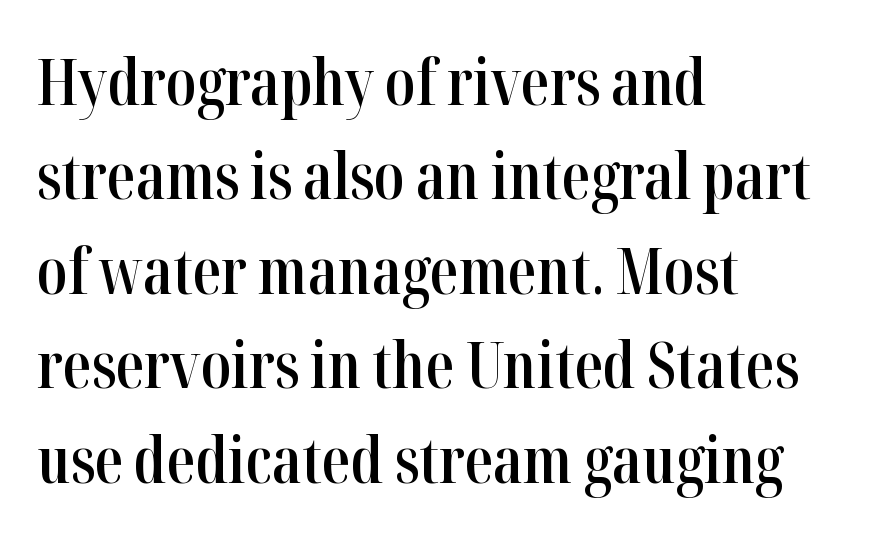
{"serif": "yes", "italic": "no", "bold": "semi", "weight": "semibold", "width": "condensed", "stroke_contrast": "high", "x_height": "medium", "monospaced": "no", "underline": "no", "align": "left", "line_spacing": "normal", "line_spacing_ratio": 1.5, "letter_spacing": "normal", "letter_spacing_em": 0.0, "glyph_px": 63}
